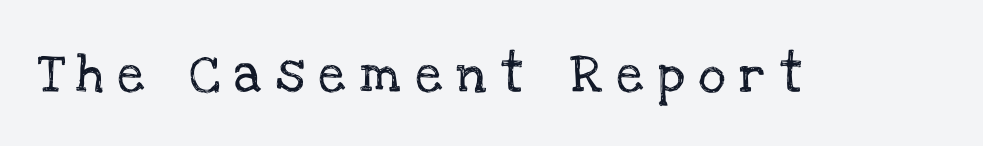
Q: Is the text italic (slanted)? A: No, it is upright.
Q: Is the typeface a serif or a sans-serif typeface? A: Serif.
Q: Is the text underlined? A: No.
Q: Is the spacing between letters normal or unusually wide? A: Unusually wide.
Q: Width (condensed, normal, or wide)? A: Normal.
Q: Stroke contrast? A: Low.
Q: x-height? A: Large.
Q: Monospaced? A: No.
